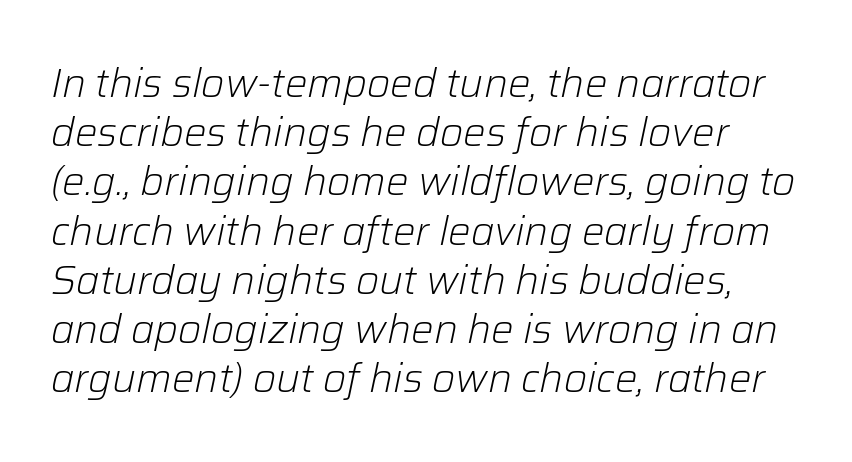
Q: Is the text bold? A: No.
Q: Is the text italic (slanted)? A: Yes, it leans right by about 12 degrees.
Q: Is the text underlined? A: No.
Q: Is the spacing between letters normal or unusually wide? A: Normal.
Q: Width (condensed, normal, or wide)? A: Normal.
Q: Stroke contrast? A: Low.
Q: x-height? A: Medium.
Q: Monospaced? A: No.
